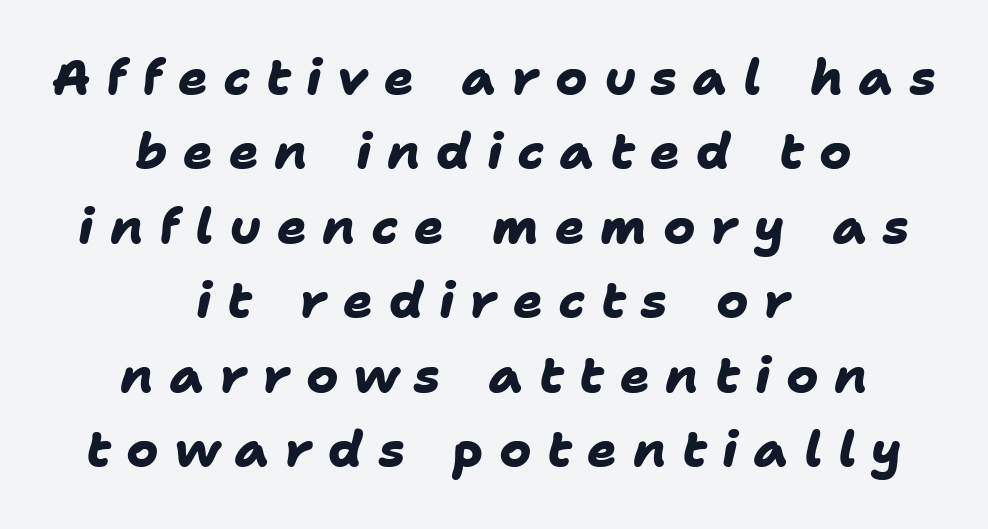
{"serif": "no", "bold": "yes", "weight": "heavy", "width": "normal", "stroke_contrast": "low", "x_height": "medium", "monospaced": "no", "underline": "no", "align": "center", "line_spacing": "normal", "line_spacing_ratio": 1.52, "letter_spacing": "wide", "letter_spacing_em": 0.32, "glyph_px": 49}
